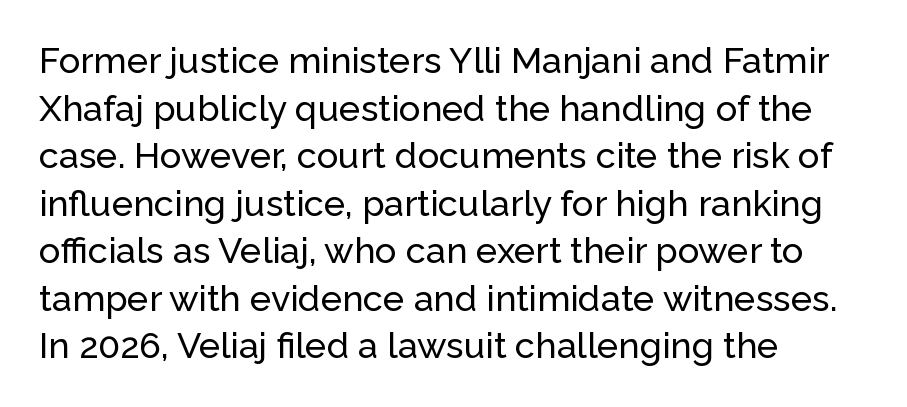
The image shows 36 px sans-serif type, upright; set left-aligned, normal line spacing (1.32x), normal letter spacing, not underlined; low stroke contrast and a medium x-height.
